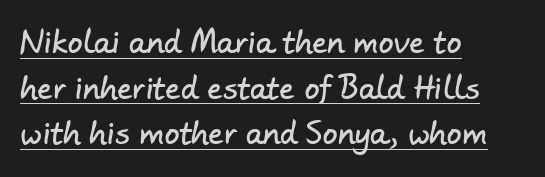
The image shows 30 px sans-serif type; set left-aligned, normal line spacing (1.52x), normal letter spacing, underlined; low stroke contrast and a small x-height.
